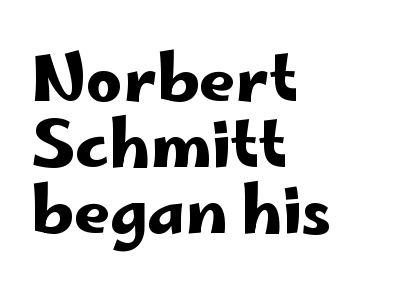
Q: Is the text italic (slanted)? A: No, it is upright.
Q: Is the typeface a serif or a sans-serif typeface? A: Sans-serif.
Q: Is the text underlined? A: No.
Q: How is the paragraph aligned? A: Left-aligned.
Q: Is the spacing between letters normal or unusually wide? A: Normal.
Q: Is the spacing between lines tight, normal or loose? A: Tight.
Q: Width (condensed, normal, or wide)? A: Wide.
Q: Stroke contrast? A: Low.
Q: x-height? A: Small.
Q: Monospaced? A: No.
